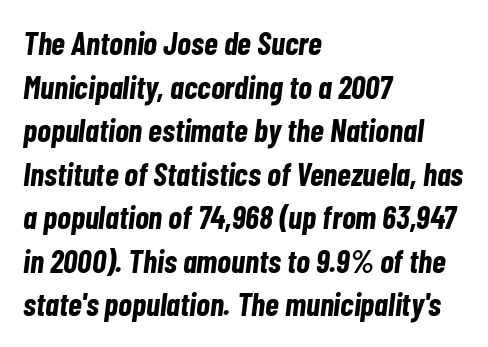
{"italic": "yes", "lean": "right", "slant_degrees": 7, "bold": "yes", "weight": "bold", "width": "condensed", "stroke_contrast": "low", "x_height": "medium", "monospaced": "no", "underline": "no", "align": "left", "line_spacing": "normal", "line_spacing_ratio": 1.36, "letter_spacing": "normal", "letter_spacing_em": 0.0, "glyph_px": 32}
